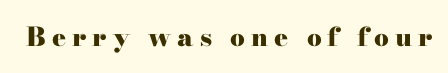
Has an underline been added? It has not. Substantial extra tracking has been applied to these lines. Italic? Not at all — the glyphs are vertical. This is heavy type, rendered in bold.
